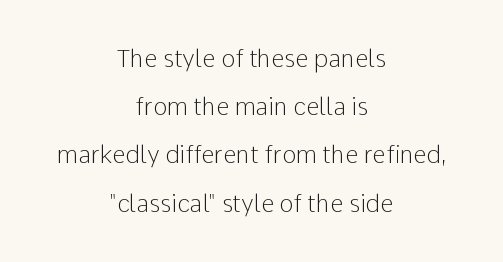
A great deal of white space separates one row of letters from the next. How are the letters spaced? Ordinarily, with no added tracking. Counters stay open thanks to moderate or lighter strokes. Underline: absent. Unlike italic type, these characters show no tilt at all.
